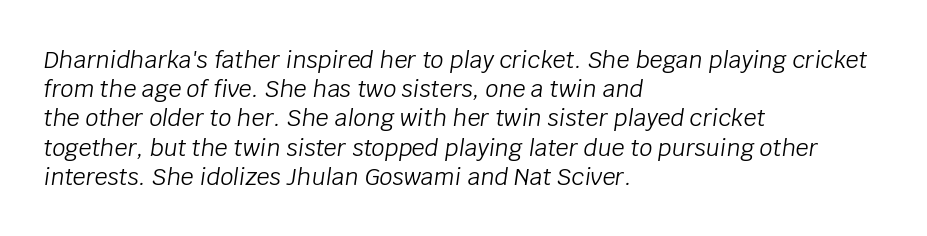
{"italic": "yes", "lean": "right", "slant_degrees": 8, "bold": "no", "underline": "no", "align": "left", "line_spacing": "normal", "line_spacing_ratio": 1.27, "letter_spacing": "normal", "letter_spacing_em": 0.0, "glyph_px": 23}
